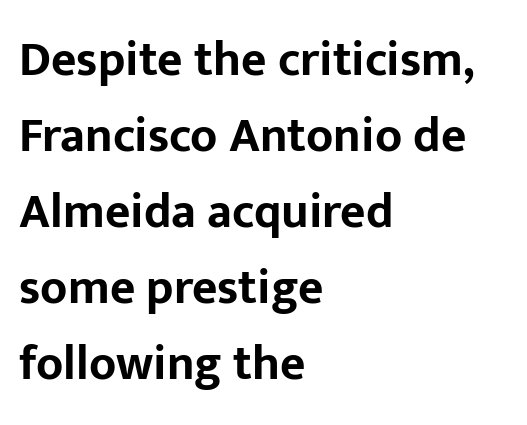
Q: Is the text bold? A: Yes.
Q: Is the text italic (slanted)? A: No, it is upright.
Q: Is the typeface a serif or a sans-serif typeface? A: Sans-serif.
Q: Is the text underlined? A: No.
Q: How is the paragraph aligned? A: Left-aligned.
Q: Is the spacing between letters normal or unusually wide? A: Normal.
Q: Is the spacing between lines tight, normal or loose? A: Normal.
Q: Width (condensed, normal, or wide)? A: Normal.
Q: Stroke contrast? A: Low.
Q: x-height? A: Medium.
Q: Monospaced? A: No.
